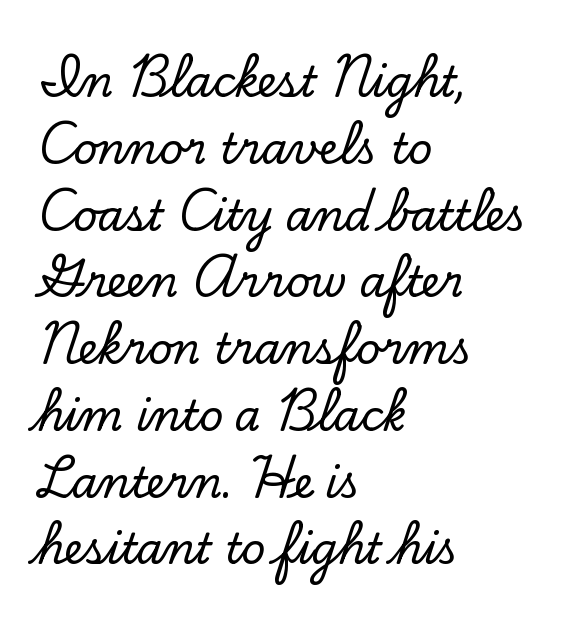
Q: Is the text italic (slanted)? A: Yes.
Q: Is the typeface a serif or a sans-serif typeface? A: Serif.
Q: Is the text underlined? A: No.
Q: How is the paragraph aligned? A: Left-aligned.
Q: Is the spacing between letters normal or unusually wide? A: Normal.
Q: Is the spacing between lines tight, normal or loose? A: Normal.
Q: Width (condensed, normal, or wide)? A: Normal.
Q: Stroke contrast? A: Low.
Q: x-height? A: Small.
Q: Monospaced? A: No.
